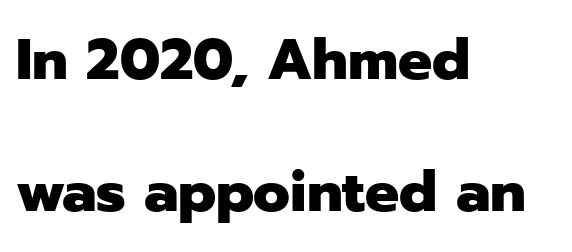
{"serif": "no", "italic": "no", "bold": "yes", "weight": "heavy", "width": "normal", "stroke_contrast": "low", "x_height": "medium", "monospaced": "no", "underline": "no", "align": "left", "line_spacing": "loose", "line_spacing_ratio": 2.31, "letter_spacing": "normal", "letter_spacing_em": 0.0, "glyph_px": 57}
